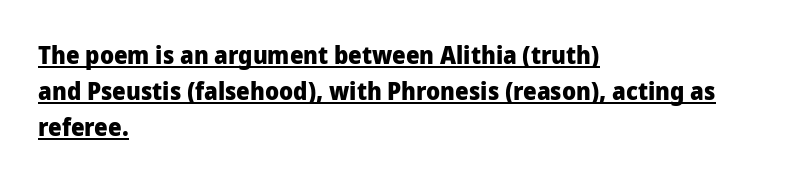
Rendered with straight, roman letterforms. In terms of letterspacing, this is plain default setting. The text block is weighted toward the left margin, trailing off unevenly rightward. Quick note: underline on. A dark, heavy texture on the line: the type is bold. The passage shown stacks its lines at a standard gap.
